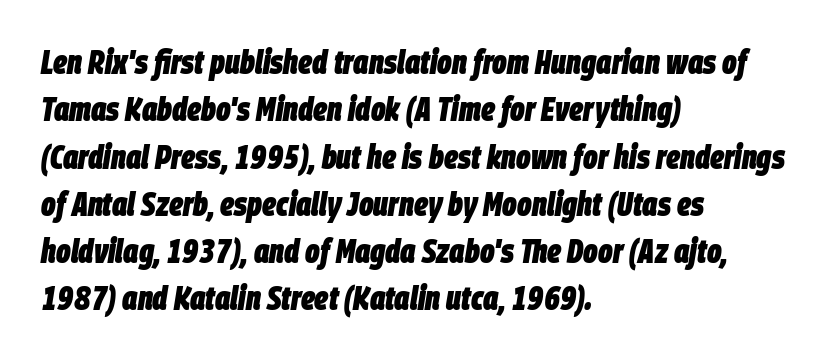
Slant detected: the letters are inclined. Here the designer chose a conventional face with non-uniform glyph widths. Only glyphs here, with clear space below each row. Line starts are locked; line ends wander. Observe the ordinary spacing: letters are neighbours, not strangers. As a designer I'd log this as weight 700, bold.
